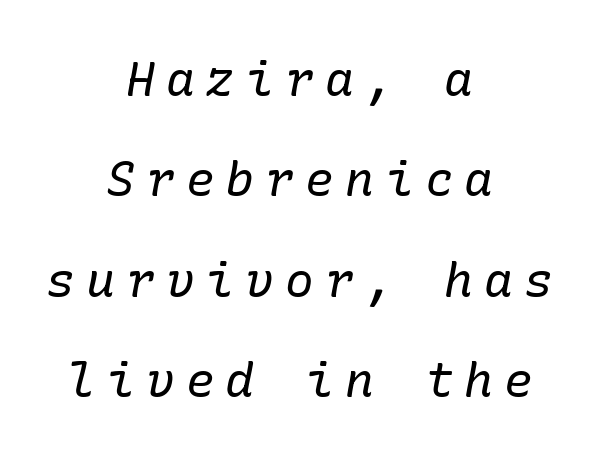
Q: Is the text bold? A: No.
Q: Is the text italic (slanted)? A: Yes, it leans right by about 10 degrees.
Q: Is the typeface a serif or a sans-serif typeface? A: Sans-serif.
Q: Is the text underlined? A: No.
Q: How is the paragraph aligned? A: Centered.
Q: Is the spacing between letters normal or unusually wide? A: Unusually wide.
Q: Is the spacing between lines tight, normal or loose? A: Loose.
Q: Width (condensed, normal, or wide)? A: Normal.
Q: Stroke contrast? A: Low.
Q: x-height? A: Medium.
